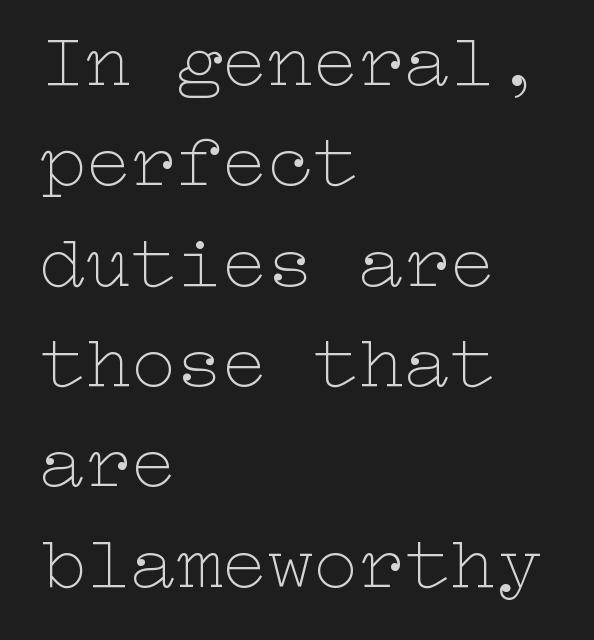
{"italic": "no", "bold": "no", "weight": "thin", "width": "wide", "stroke_contrast": "low", "x_height": "medium", "underline": "no", "align": "left", "line_spacing": "normal", "line_spacing_ratio": 1.32, "letter_spacing": "normal", "letter_spacing_em": 0.0, "glyph_px": 76}
